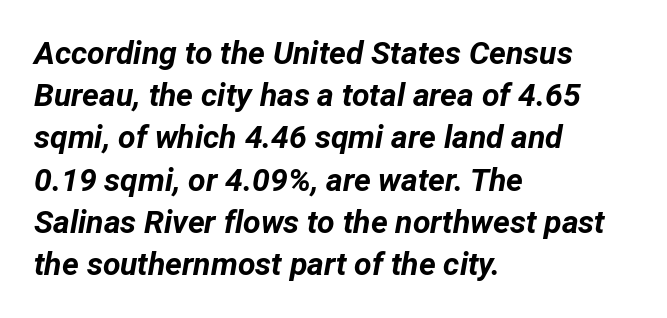
The image shows 32 px bold type, italic (leaning right); set left-aligned, normal line spacing (1.32x), normal letter spacing, not underlined; low stroke contrast and a medium x-height.
